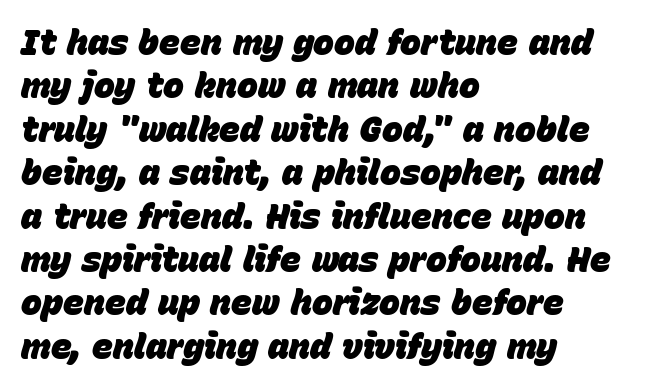
{"italic": "yes", "lean": "right", "slant_degrees": 15, "bold": "yes", "weight": "heavy", "width": "normal", "stroke_contrast": "low", "x_height": "large", "monospaced": "no", "underline": "no", "align": "left", "line_spacing_ratio": 1.24, "letter_spacing": "normal", "letter_spacing_em": 0.0, "glyph_px": 35}
